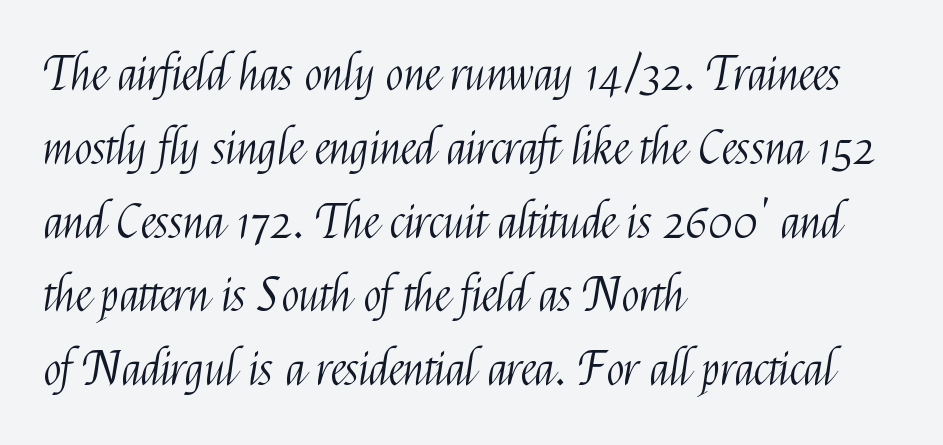
Q: Is the text bold? A: No.
Q: Is the text italic (slanted)? A: Yes.
Q: Is the typeface a serif or a sans-serif typeface? A: Sans-serif.
Q: Is the text underlined? A: No.
Q: How is the paragraph aligned? A: Left-aligned.
Q: Is the spacing between letters normal or unusually wide? A: Normal.
Q: Is the spacing between lines tight, normal or loose? A: Normal.
Q: Width (condensed, normal, or wide)? A: Condensed.
Q: Stroke contrast? A: Medium.
Q: x-height? A: Medium.
Q: Monospaced? A: No.
